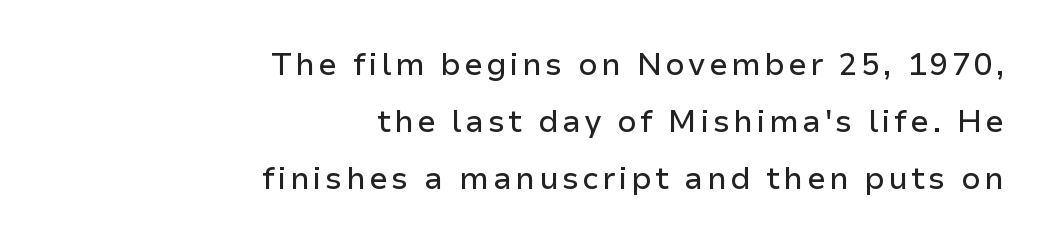
The image shows 31 px sans-serif type, upright; set right-aligned, line spacing 1.84x, not underlined; low stroke contrast and a medium x-height.
